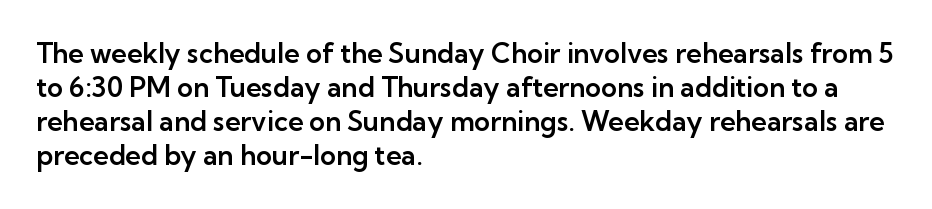
Q: Is the text italic (slanted)? A: No, it is upright.
Q: Is the text underlined? A: No.
Q: How is the paragraph aligned? A: Left-aligned.
Q: Is the spacing between letters normal or unusually wide? A: Normal.
Q: Is the spacing between lines tight, normal or loose? A: Normal.
